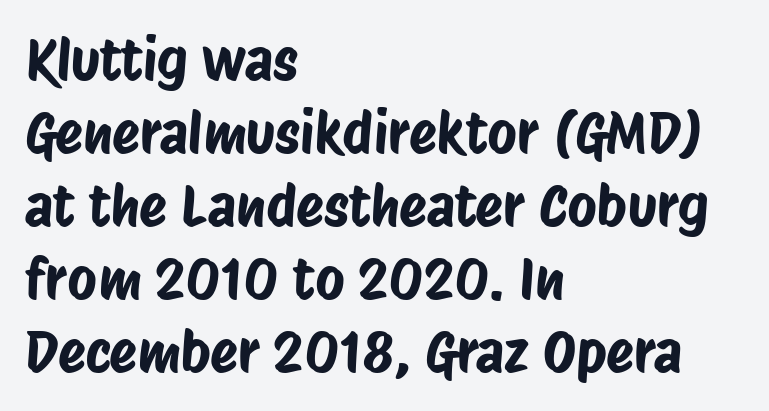
The image shows 57 px condensed sans-serif type; set left-aligned, normal line spacing (1.28x), normal letter spacing, not underlined; low stroke contrast and a large x-height.
